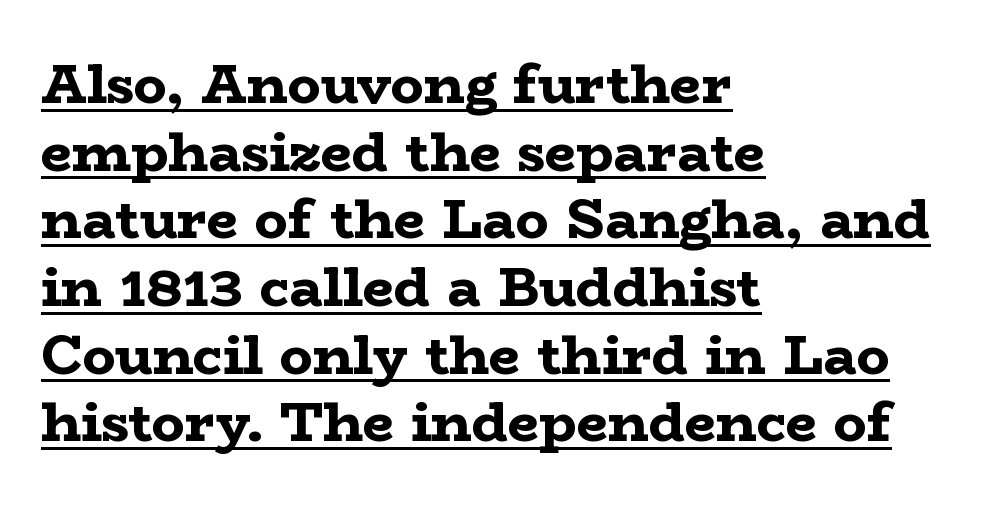
A baseline rule has been typeset under these characters. Tracking here is standard; glyphs follow each other at the usual distance. Unlike italic type, these characters show no tilt at all. Look at the bottom of the vertical strokes: they flare into serifs here. Do the characters align in a grid? No, the font is proportional. If you drew a ruler down the left edge, every line would touch it.
